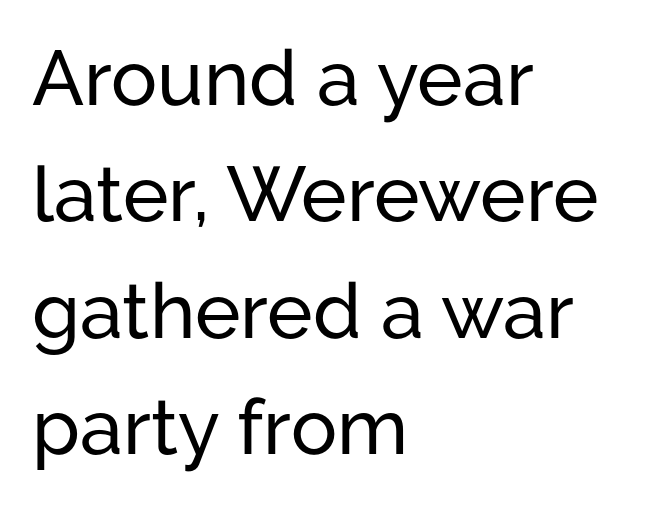
A typesetter would mark this as roman, not italic. Varying glyph widths throughout — classic text-font behaviour. Glance below the letters and you will spot only blank space. What's the leading like? Ordinary, nothing unusual.
